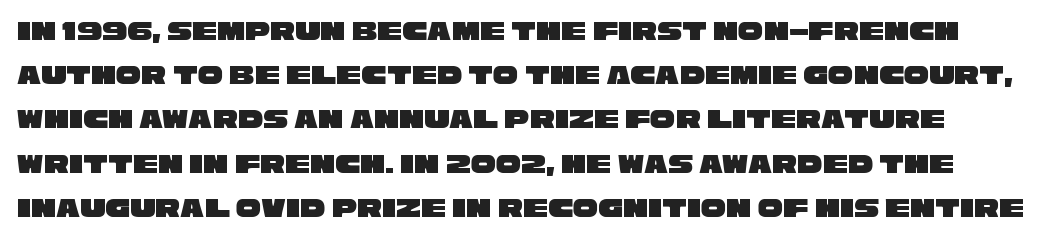
Q: Is the typeface a serif or a sans-serif typeface? A: Sans-serif.
Q: Is the text underlined? A: No.
Q: Is the spacing between letters normal or unusually wide? A: Normal.
Q: Is the spacing between lines tight, normal or loose? A: Normal.
Q: Width (condensed, normal, or wide)? A: Wide.
Q: Stroke contrast? A: Low.
Q: x-height? A: Large.
Q: Monospaced? A: No.
